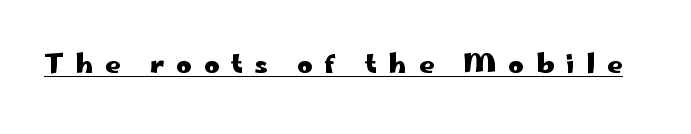
Pretty heavy lettering here — definitely bold. Underlined type. It's the straight-up-and-down kind of type. How are the letters spaced? Widely, with obvious added tracking.
